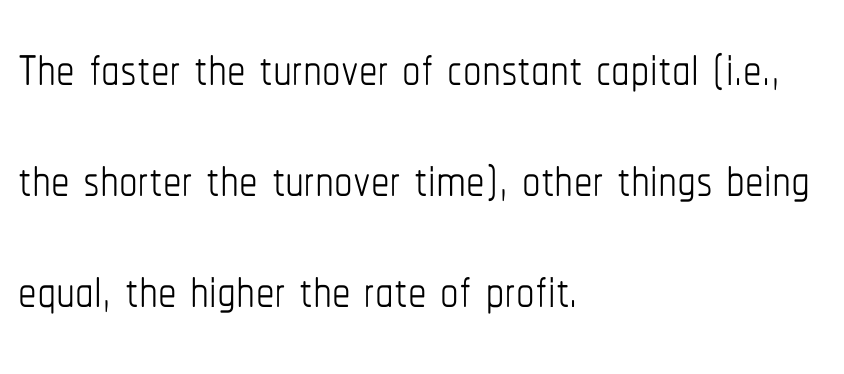
{"italic": "no", "bold": "no", "weight": "thin", "width": "condensed", "stroke_contrast": "low", "x_height": "medium", "monospaced": "no", "underline": "no", "align": "left", "line_spacing": "normal", "line_spacing_ratio": 1.5, "letter_spacing": "normal", "letter_spacing_em": 0.0, "glyph_px": 74}
